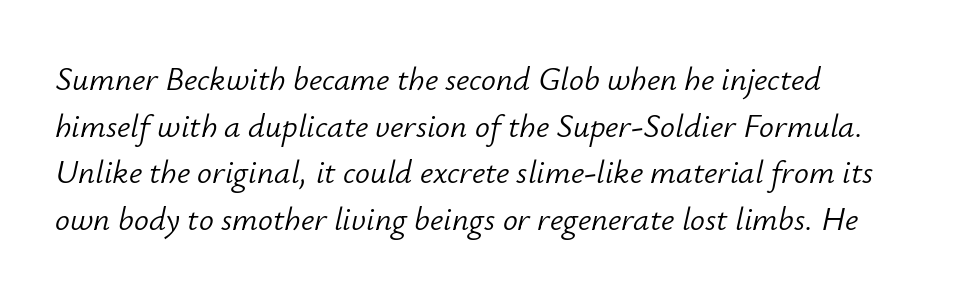
Q: Is the text bold? A: No.
Q: Is the text italic (slanted)? A: Yes, it leans right by about 12 degrees.
Q: Is the text underlined? A: No.
Q: Is the spacing between letters normal or unusually wide? A: Normal.
Q: Is the spacing between lines tight, normal or loose? A: Normal.
Q: Width (condensed, normal, or wide)? A: Normal.
Q: Stroke contrast? A: Low.
Q: x-height? A: Small.
Q: Monospaced? A: No.
